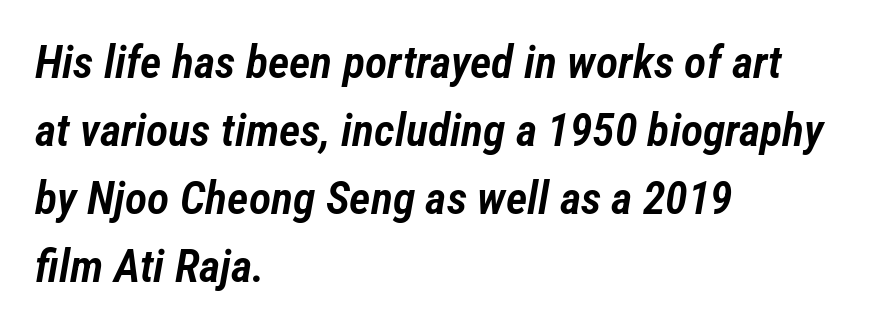
The image shows 46 px semibold, condensed type, italic (leaning right); set left-aligned, normal line spacing (1.48x), normal letter spacing, not underlined; low stroke contrast and a medium x-height.
